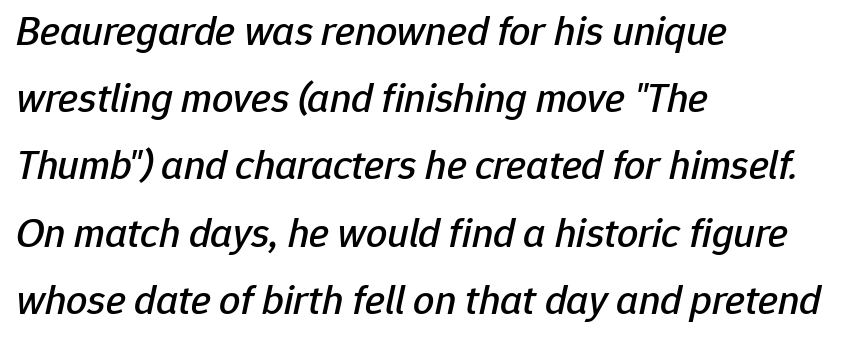
Q: Is the text italic (slanted)? A: Yes, it leans right by about 12 degrees.
Q: Is the text underlined? A: No.
Q: How is the paragraph aligned? A: Left-aligned.
Q: Is the spacing between letters normal or unusually wide? A: Normal.
Q: Is the spacing between lines tight, normal or loose? A: Normal.
Q: Width (condensed, normal, or wide)? A: Normal.
Q: Stroke contrast? A: Low.
Q: x-height? A: Medium.
Q: Monospaced? A: No.
